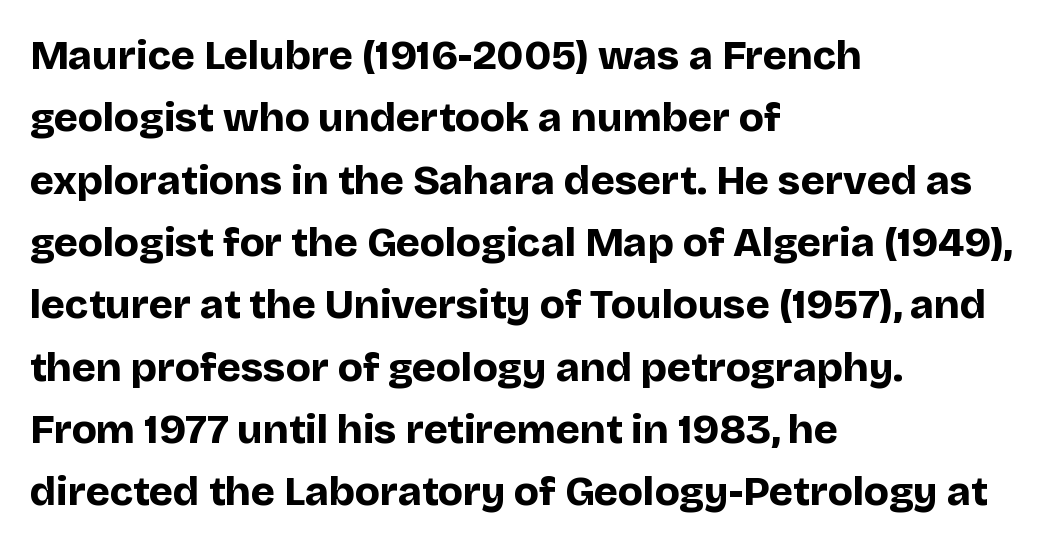
{"serif": "no", "italic": "no", "bold": "yes", "weight": "bold", "width": "normal", "stroke_contrast": "low", "x_height": "large", "monospaced": "no", "underline": "no", "align": "left", "line_spacing": "normal", "line_spacing_ratio": 1.52, "letter_spacing": "normal", "letter_spacing_em": 0.0, "glyph_px": 41}
